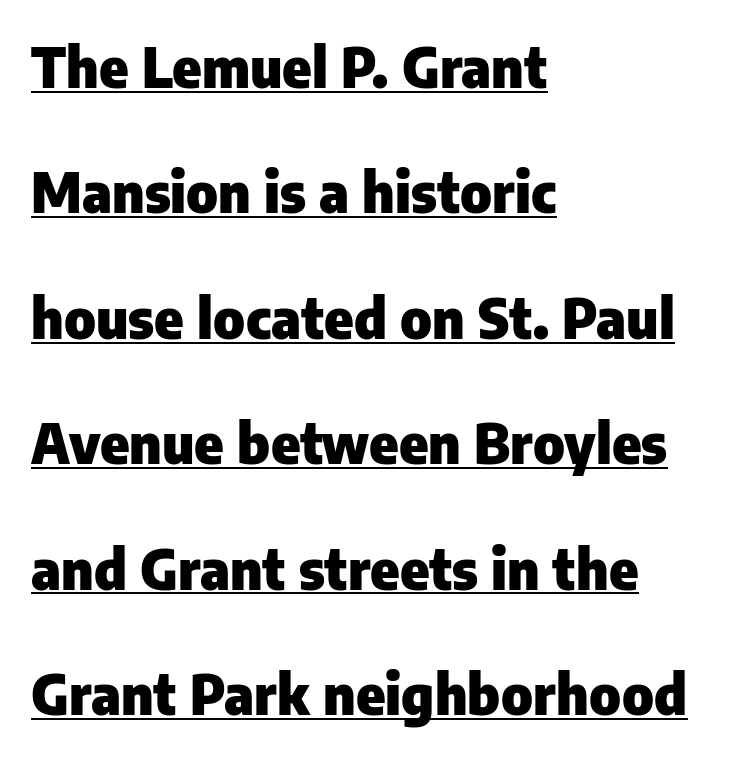
The image shows 55 px heavy sans-serif type, upright; set left-aligned, loose line spacing (2.28x), normal letter spacing, underlined; low stroke contrast and a medium x-height.
